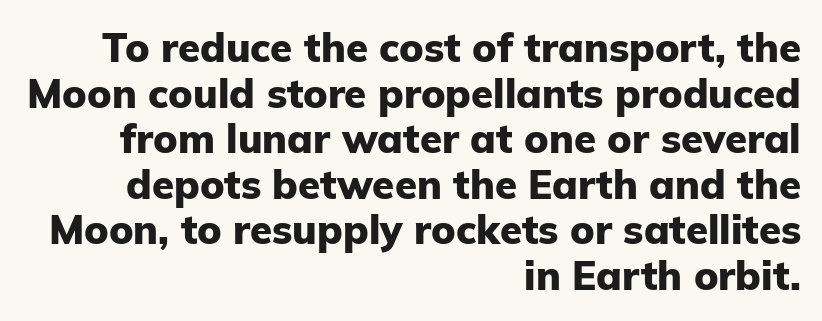
Q: Is the text bold? A: Yes.
Q: Is the text italic (slanted)? A: No, it is upright.
Q: Is the typeface a serif or a sans-serif typeface? A: Sans-serif.
Q: Is the text underlined? A: No.
Q: How is the paragraph aligned? A: Right-aligned.
Q: Is the spacing between letters normal or unusually wide? A: Normal.
Q: Is the spacing between lines tight, normal or loose? A: Tight.
Q: Width (condensed, normal, or wide)? A: Normal.
Q: Stroke contrast? A: Low.
Q: x-height? A: Medium.
Q: Monospaced? A: No.
